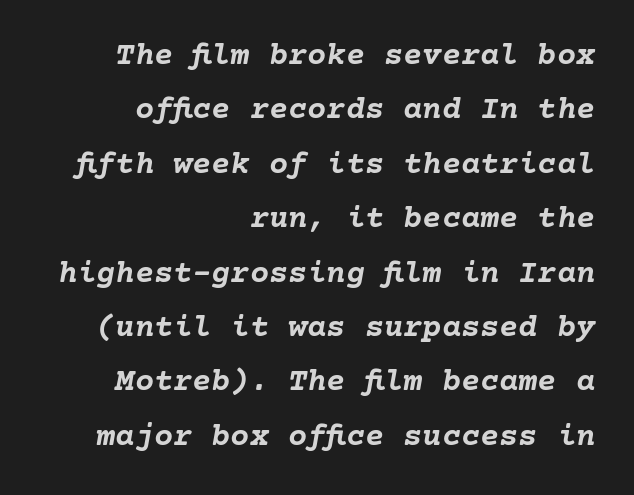
{"italic": "yes", "lean": "right", "slant_degrees": 10, "bold": "yes", "weight": "semibold", "width": "normal", "stroke_contrast": "low", "x_height": "medium", "underline": "no", "align": "right", "line_spacing": "normal", "line_spacing_ratio": 1.7, "letter_spacing": "normal", "letter_spacing_em": 0.0, "glyph_px": 32}
